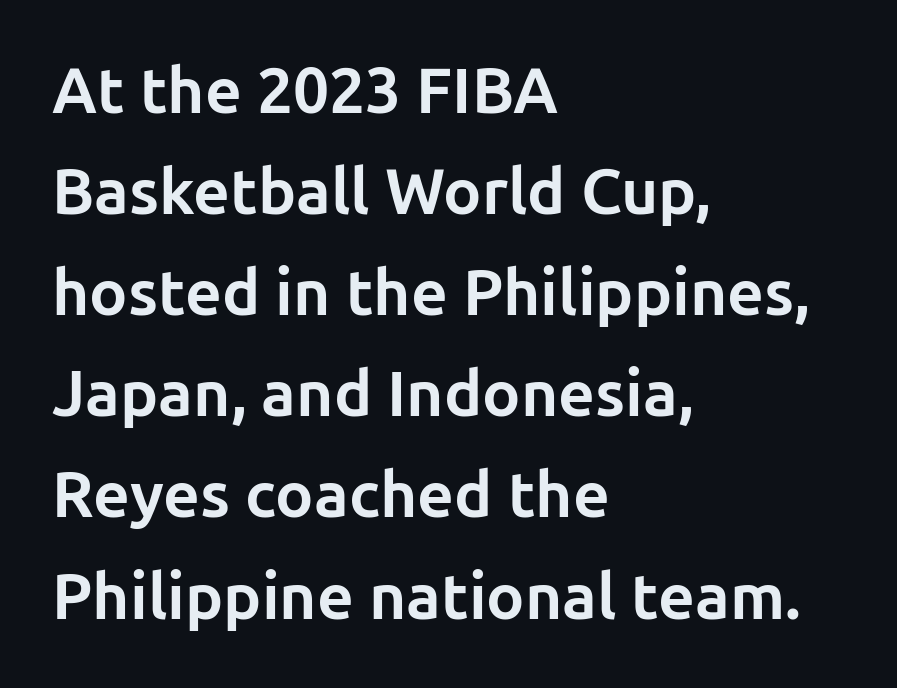
The strokes are fattened all the way to bold. Unmarked baselines from the first word to the last. A sans-serif font was chosen for this passage. Look at the tracking — it's just the regular setting, nothing added.
